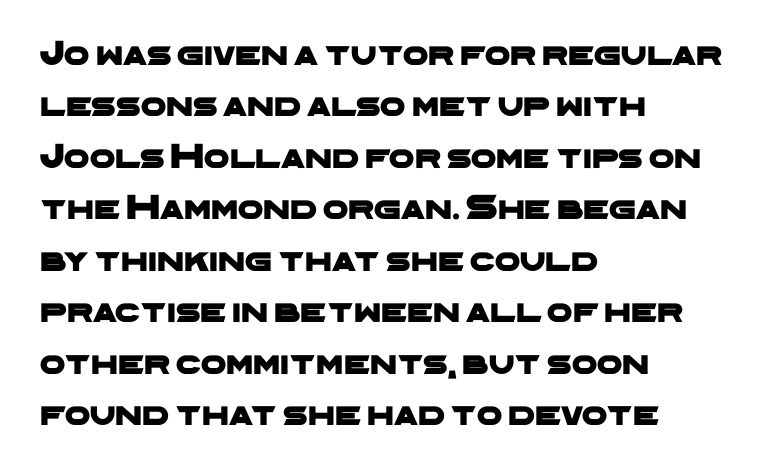
The image shows 36 px wide sans-serif type; set left-aligned, normal line spacing (1.43x), normal letter spacing, not underlined; low stroke contrast and a medium x-height.
